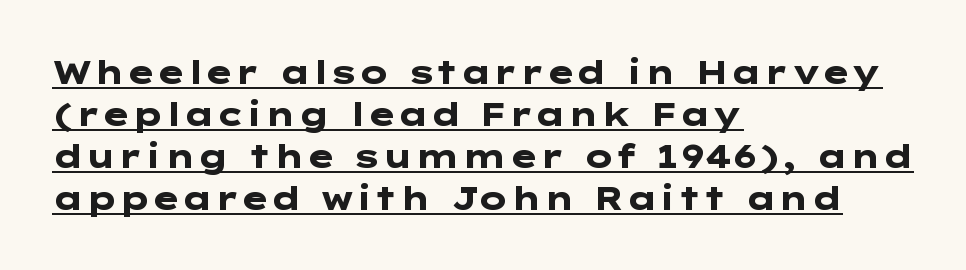
Q: Is the text bold? A: Yes.
Q: Is the text italic (slanted)? A: No, it is upright.
Q: Is the typeface a serif or a sans-serif typeface? A: Sans-serif.
Q: Is the text underlined? A: Yes.
Q: How is the paragraph aligned? A: Left-aligned.
Q: Is the spacing between letters normal or unusually wide? A: Normal.
Q: Is the spacing between lines tight, normal or loose? A: Normal.
Q: Width (condensed, normal, or wide)? A: Wide.
Q: Stroke contrast? A: Low.
Q: x-height? A: Medium.
